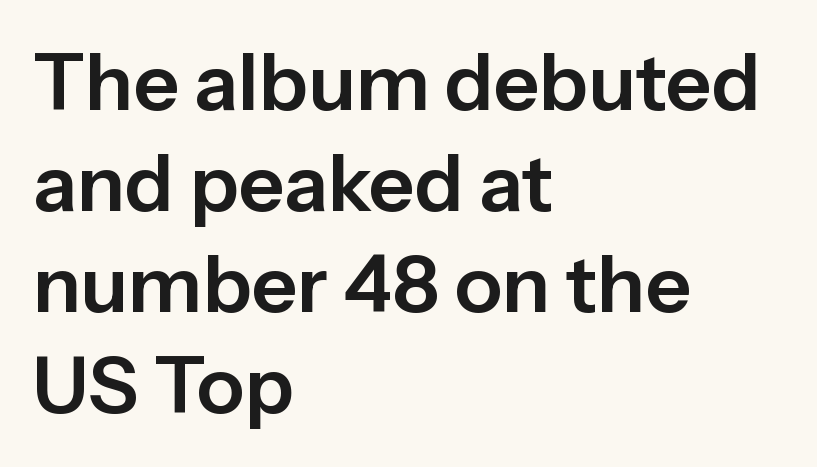
{"serif": "no", "italic": "no", "width": "normal", "stroke_contrast": "low", "x_height": "medium", "monospaced": "no", "underline": "no", "align": "left", "line_spacing": "normal", "line_spacing_ratio": 1.28, "letter_spacing": "normal", "letter_spacing_em": 0.0, "glyph_px": 79}
